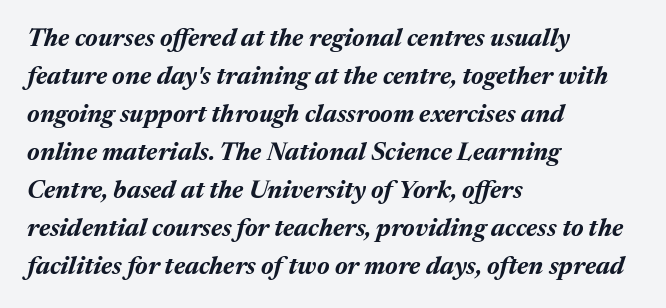
Plenty of ink on the page — the face is bold. The setting favours the left margin, as ordinary paragraphs usually do. Standard letterfit; no display-style spreading of the glyphs. Vertically, the passage feels balanced, rows spaced as you'd expect.
